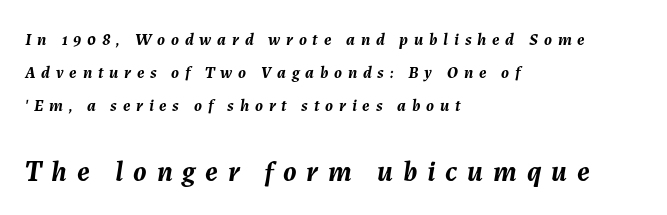
{"italic": "yes", "lean": "right", "slant_degrees": 7, "bold": "yes", "weight": "semibold", "width": "normal", "stroke_contrast": "medium", "x_height": "medium", "monospaced": "no", "underline": "no", "align": "left", "line_spacing": "loose", "line_spacing_ratio": 1.93, "letter_spacing": "wide", "letter_spacing_em": 0.34, "larger_block": "second", "size_ratio": 1.71, "glyph_px": 29}
